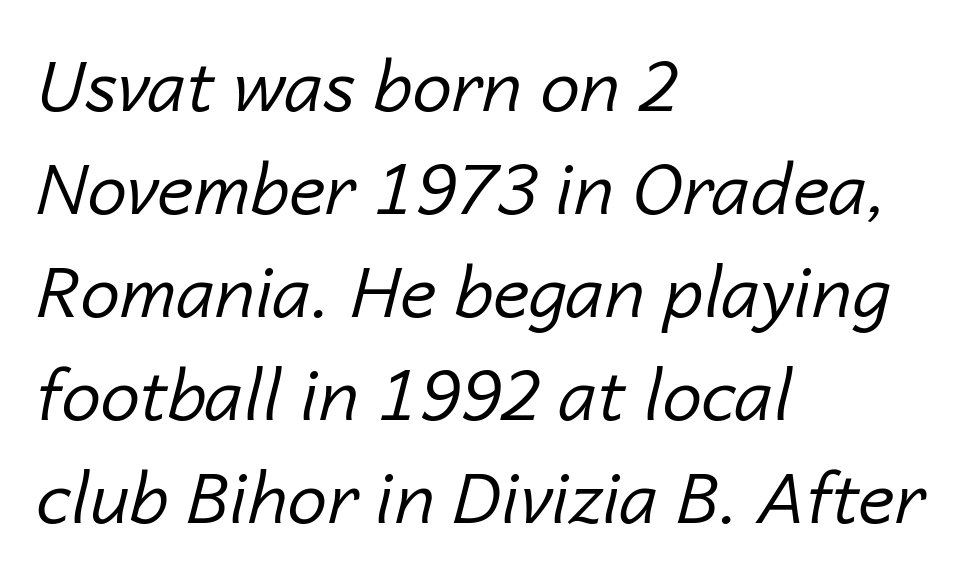
Q: Is the text bold? A: No.
Q: Is the text italic (slanted)? A: Yes, it leans right by about 14 degrees.
Q: Is the text underlined? A: No.
Q: How is the paragraph aligned? A: Left-aligned.
Q: Is the spacing between letters normal or unusually wide? A: Normal.
Q: Is the spacing between lines tight, normal or loose? A: Normal.
Q: Width (condensed, normal, or wide)? A: Normal.
Q: Stroke contrast? A: Low.
Q: x-height? A: Medium.
Q: Monospaced? A: No.
